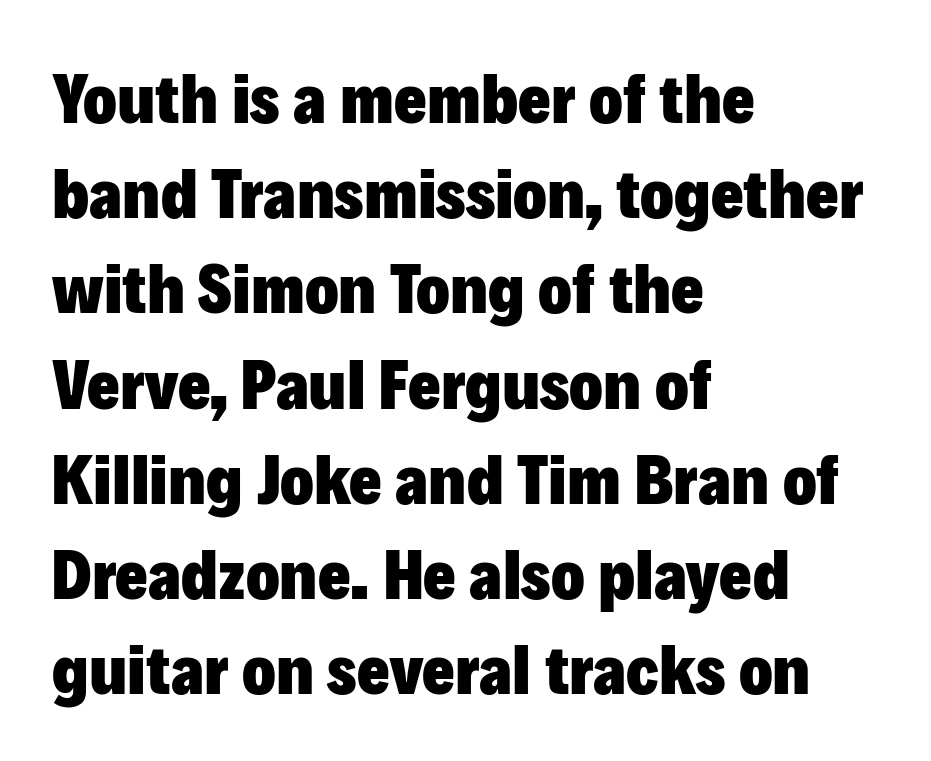
Notice how the passage keeps a crisp vertical edge on the left only. Characters remain perfectly vertical along every line. Each letter keeps its own natural width here, so spacing adapts to shape. To sum up the face: it is a sans, with no serifs. Descenders are the only things crossing below the line.
